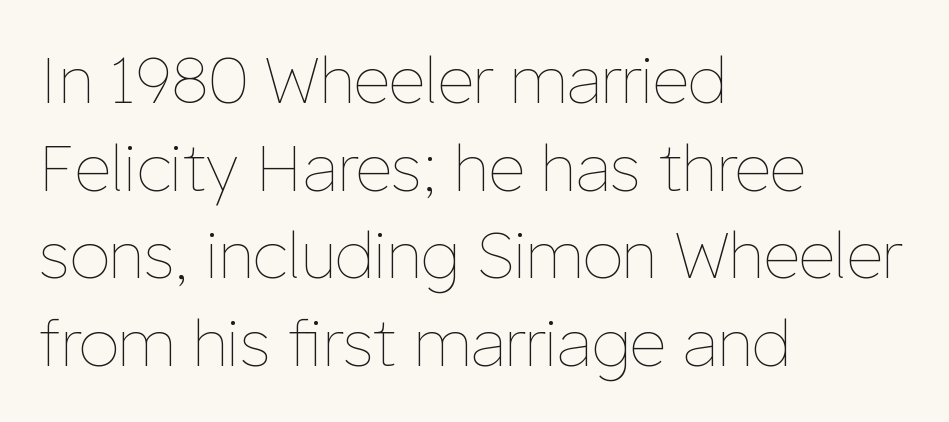
The image shows 64 px thin type, upright; set left-aligned, normal line spacing (1.37x), normal letter spacing, not underlined; low stroke contrast and a medium x-height.
